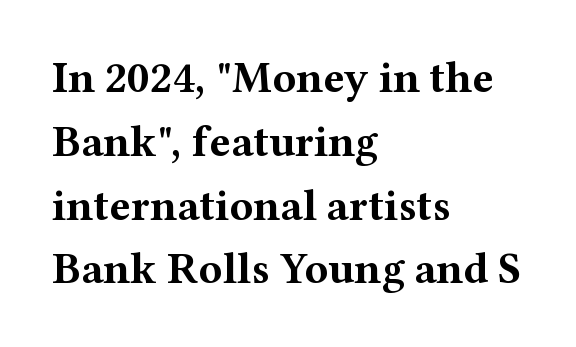
{"serif": "yes", "italic": "no", "bold": "yes", "weight": "bold", "width": "wide", "stroke_contrast": "medium", "x_height": "medium", "monospaced": "no", "underline": "no", "align": "left", "line_spacing": "normal", "line_spacing_ratio": 1.45, "letter_spacing": "normal", "letter_spacing_em": 0.0, "glyph_px": 44}
